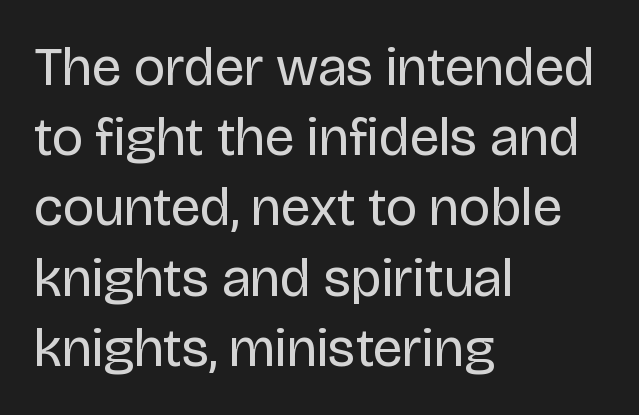
Q: Is the text bold? A: No.
Q: Is the text italic (slanted)? A: No, it is upright.
Q: Is the typeface a serif or a sans-serif typeface? A: Sans-serif.
Q: Is the text underlined? A: No.
Q: How is the paragraph aligned? A: Left-aligned.
Q: Is the spacing between letters normal or unusually wide? A: Normal.
Q: Is the spacing between lines tight, normal or loose? A: Normal.
Q: Width (condensed, normal, or wide)? A: Normal.
Q: Stroke contrast? A: Low.
Q: x-height? A: Large.
Q: Monospaced? A: No.
